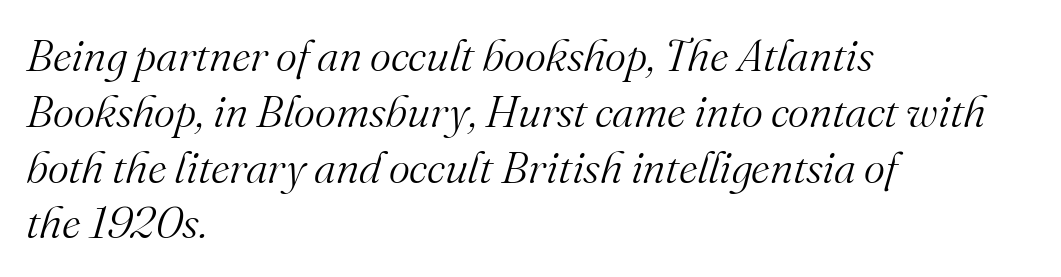
The image shows 45 px light serif type, italic (leaning right); set left-aligned, line spacing 1.24x, normal letter spacing, not underlined; medium stroke contrast and a small x-height.
